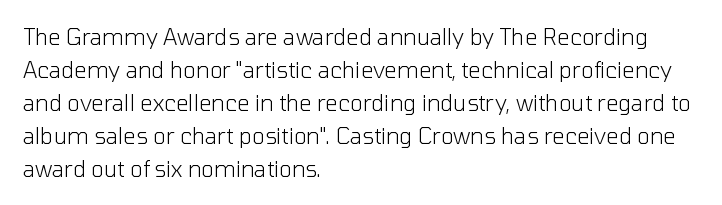
Q: Is the text bold? A: No.
Q: Is the text italic (slanted)? A: No, it is upright.
Q: Is the text underlined? A: No.
Q: How is the paragraph aligned? A: Left-aligned.
Q: Is the spacing between letters normal or unusually wide? A: Normal.
Q: Is the spacing between lines tight, normal or loose? A: Normal.
